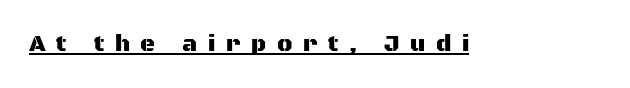
{"italic": "no", "underline": "yes", "letter_spacing": "wide", "letter_spacing_em": 0.46, "glyph_px": 23}
